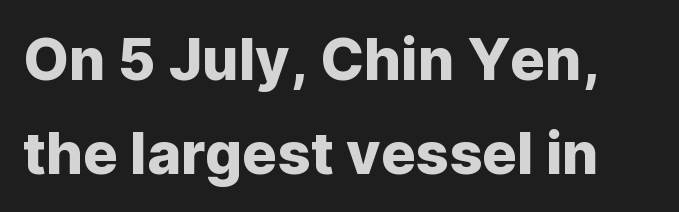
Q: Is the text italic (slanted)? A: No, it is upright.
Q: Is the typeface a serif or a sans-serif typeface? A: Sans-serif.
Q: Is the text underlined? A: No.
Q: Is the spacing between letters normal or unusually wide? A: Normal.
Q: Is the spacing between lines tight, normal or loose? A: Normal.
Q: Width (condensed, normal, or wide)? A: Normal.
Q: Stroke contrast? A: Low.
Q: x-height? A: Medium.
Q: Monospaced? A: No.
